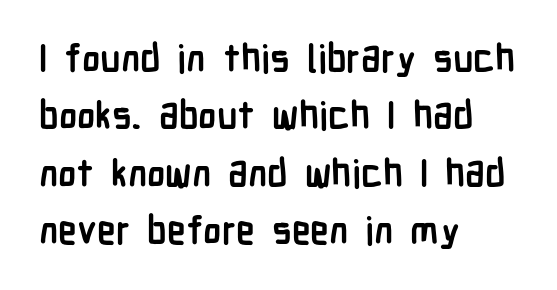
Q: Is the text bold? A: Yes.
Q: Is the text italic (slanted)? A: No, it is upright.
Q: Is the typeface a serif or a sans-serif typeface? A: Sans-serif.
Q: Is the text underlined? A: No.
Q: How is the paragraph aligned? A: Left-aligned.
Q: Is the spacing between letters normal or unusually wide? A: Normal.
Q: Is the spacing between lines tight, normal or loose? A: Normal.
Q: Width (condensed, normal, or wide)? A: Condensed.
Q: Stroke contrast? A: Low.
Q: x-height? A: Medium.
Q: Monospaced? A: No.
